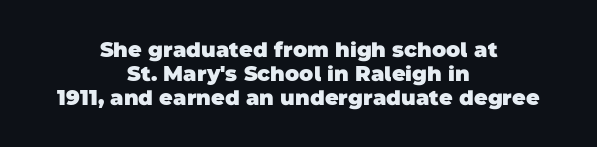
Q: Is the text bold? A: Yes.
Q: Is the text underlined? A: No.
Q: How is the paragraph aligned? A: Centered.
Q: Is the spacing between letters normal or unusually wide? A: Normal.
Q: Is the spacing between lines tight, normal or loose? A: Tight.
